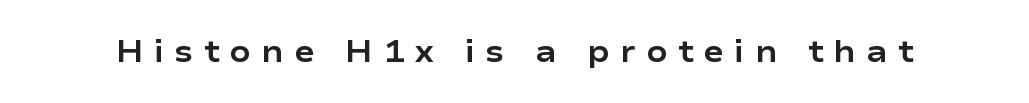
Q: Is the text bold? A: Yes.
Q: Is the text italic (slanted)? A: No, it is upright.
Q: Is the typeface a serif or a sans-serif typeface? A: Sans-serif.
Q: Is the text underlined? A: No.
Q: Is the spacing between letters normal or unusually wide? A: Unusually wide.
Q: Width (condensed, normal, or wide)? A: Wide.
Q: Stroke contrast? A: Low.
Q: x-height? A: Medium.
Q: Monospaced? A: No.
